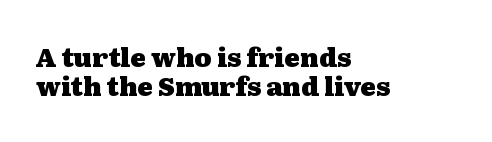
{"italic": "no", "bold": "yes", "underline": "no", "align": "left", "line_spacing": "tight", "line_spacing_ratio": 1.13, "letter_spacing": "normal", "letter_spacing_em": 0.0, "glyph_px": 26}
